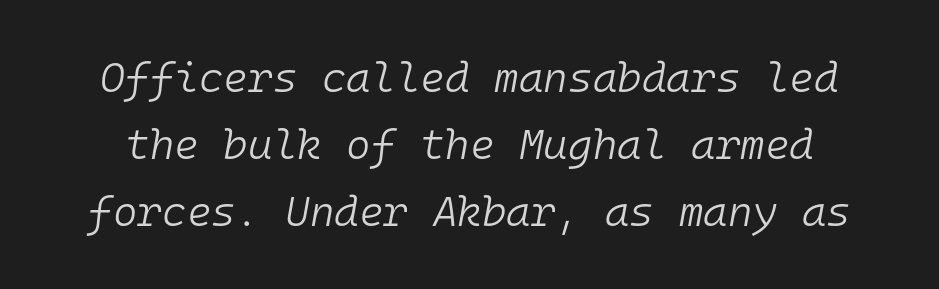
{"italic": "yes", "lean": "right", "slant_degrees": 10, "bold": "no", "weight": "light", "width": "normal", "stroke_contrast": "low", "x_height": "medium", "monospaced": "yes", "underline": "no", "line_spacing": "normal", "line_spacing_ratio": 1.59, "letter_spacing": "normal", "letter_spacing_em": 0.0, "glyph_px": 42}
